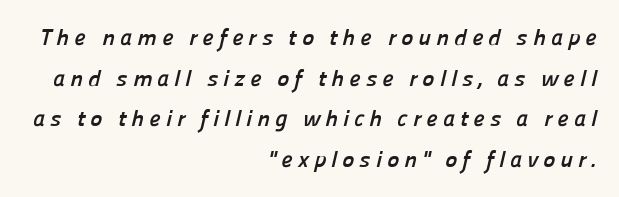
The compositor pushed each line to the right boundary. You could only call the tracking loose — the letters float apart. The baseline area is clear. Does the weight exceed regular? Yes, all the way to bold.
